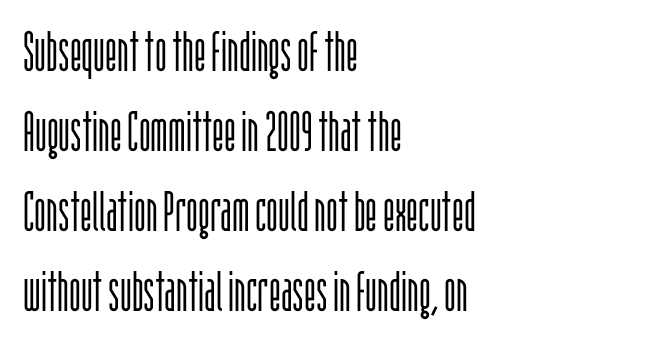
The image shows 56 px light, condensed sans-serif type, upright; set left-aligned, normal line spacing (1.43x), normal letter spacing, not underlined; low stroke contrast and a large x-height.
